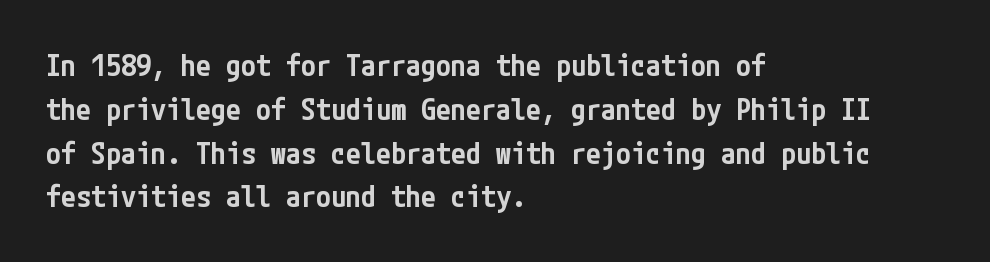
Stroke terminals: plain, sans-serif. The lines are quadded left. Nobody drew a line under any word here. Every letter is mildly thick-stroked: semibold rather than bold. Designer's note — italics off, roman on. The letterforms sit shoulder to shoulder at normal distance.
